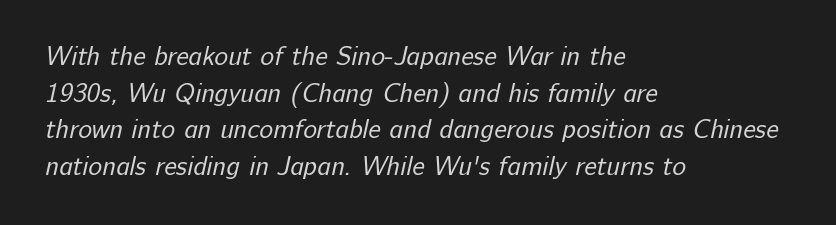
The image shows 26 px text type; set left-aligned, normal line spacing (1.41x), normal letter spacing, not underlined.
